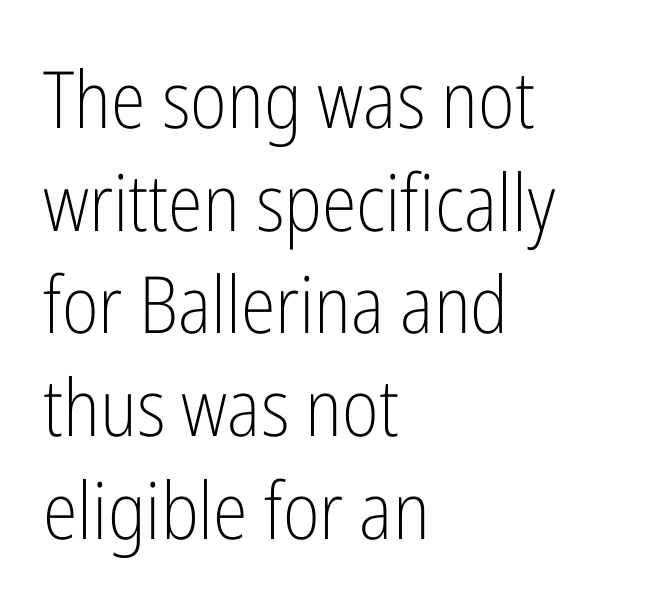
The image shows 79 px light, condensed sans-serif type, upright; set left-aligned, normal line spacing (1.3x), normal letter spacing, not underlined; low stroke contrast and a medium x-height.
